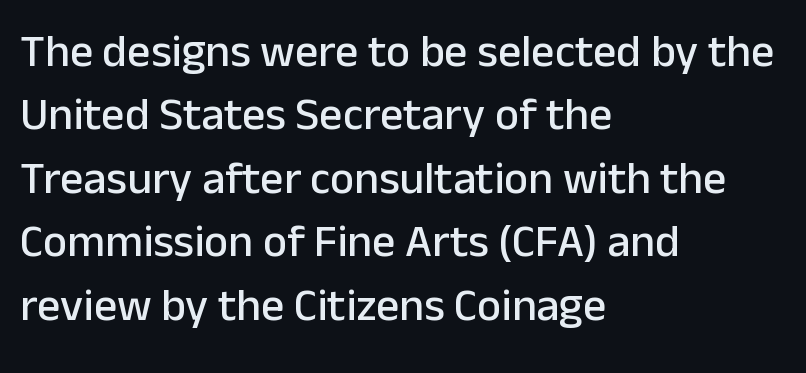
The image shows 46 px sans-serif type, upright; set left-aligned, normal line spacing (1.38x), normal letter spacing, not underlined; low stroke contrast and a medium x-height.
